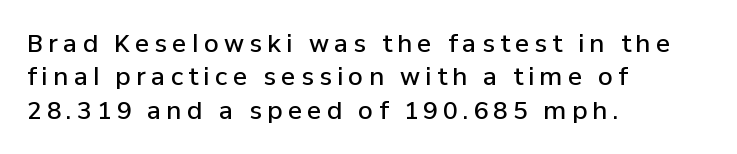
The image shows 24 px text type, upright; set left-aligned, normal line spacing (1.39x), unusually wide letter spacing (+0.22 em), not underlined.
